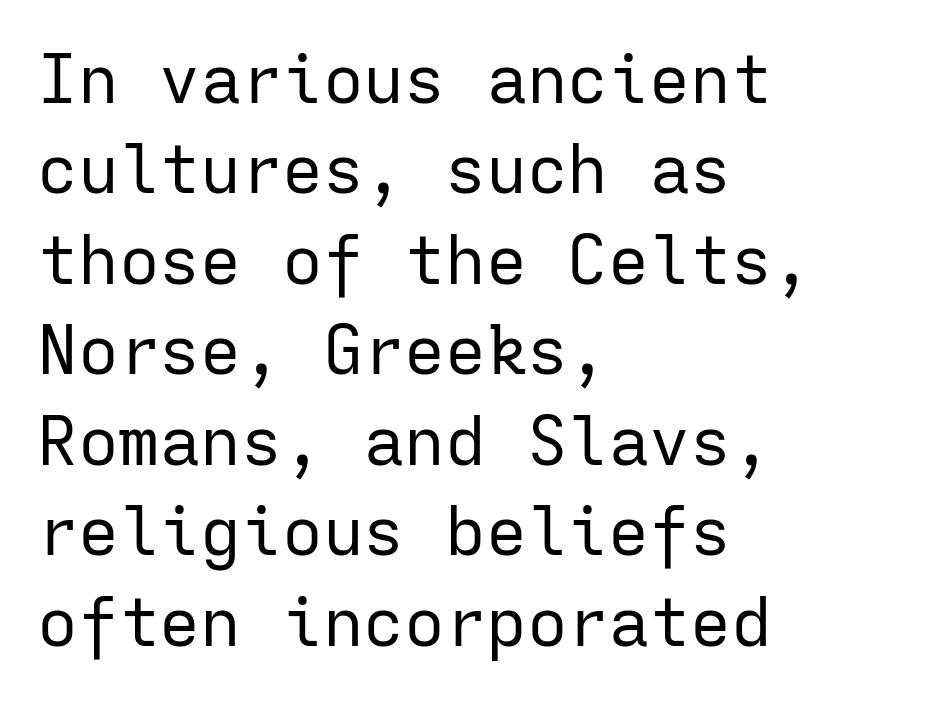
{"serif": "no", "italic": "no", "bold": "no", "weight": "regular", "width": "normal", "stroke_contrast": "low", "x_height": "medium", "monospaced": "yes", "underline": "no", "align": "left", "line_spacing": "normal", "line_spacing_ratio": 1.33, "letter_spacing": "normal", "letter_spacing_em": 0.0, "glyph_px": 68}
